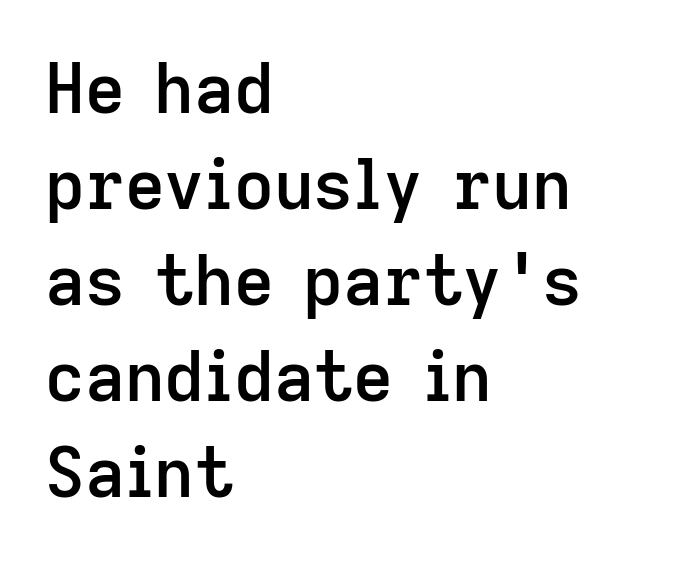
When letters stand straight like this, we call the style roman or upright. In terms of letterspacing, this is plain default setting. A bare baseline throughout the passage. This sample keeps an unexceptional amount of space between lines. In CSS terms this would be text-align: left. The rendering shows plain stroke endings on the letterforms — a sans-serif design.
